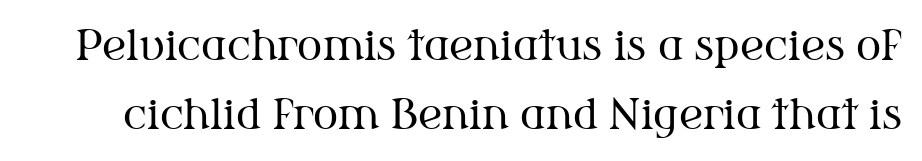
{"serif": "yes", "italic": "no", "bold": "no", "weight": "regular", "width": "normal", "stroke_contrast": "medium", "x_height": "medium", "monospaced": "no", "underline": "no", "line_spacing": "normal", "line_spacing_ratio": 1.64, "letter_spacing": "normal", "letter_spacing_em": 0.0, "glyph_px": 42}
